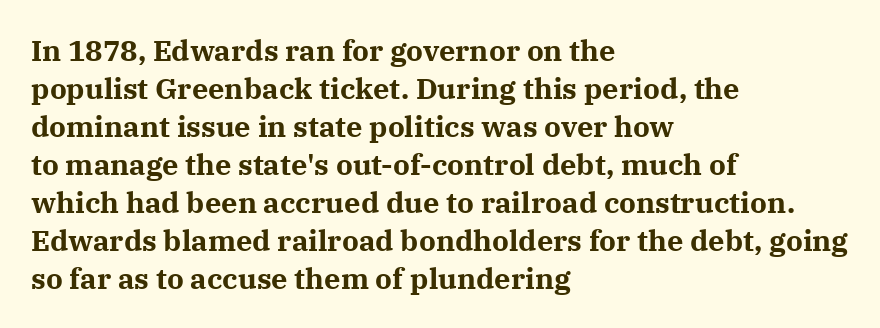
The image shows 29 px bold serif type, upright; set left-aligned, normal line spacing (1.31x), normal letter spacing, not underlined; medium stroke contrast and a medium x-height.
